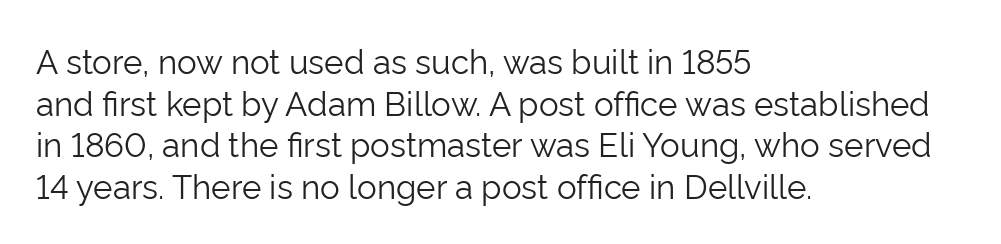
The image shows 33 px light sans-serif type, upright; set left-aligned, normal line spacing (1.26x), normal letter spacing, not underlined; low stroke contrast and a medium x-height.
